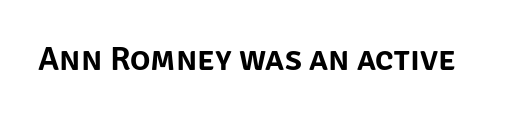
{"serif": "no", "italic": "no", "width": "normal", "stroke_contrast": "low", "x_height": "large", "monospaced": "no", "underline": "no", "letter_spacing": "normal", "letter_spacing_em": 0.0, "glyph_px": 34}
